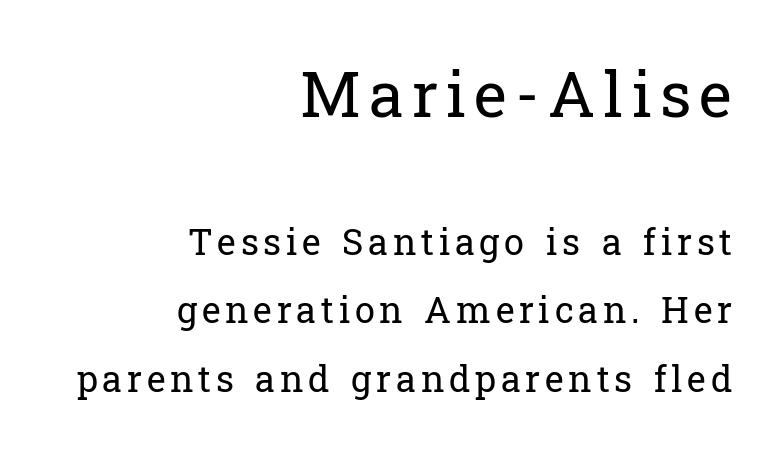
These two chunks differ in scale, with the top chunk taking the larger measure. Is this a fixed-width face? No — the glyphs have proportional, varying widths. Vertical spacing — loose. Weight class: somewhere from thin through regular. Each line ends at the same right margin while the left side varies.
